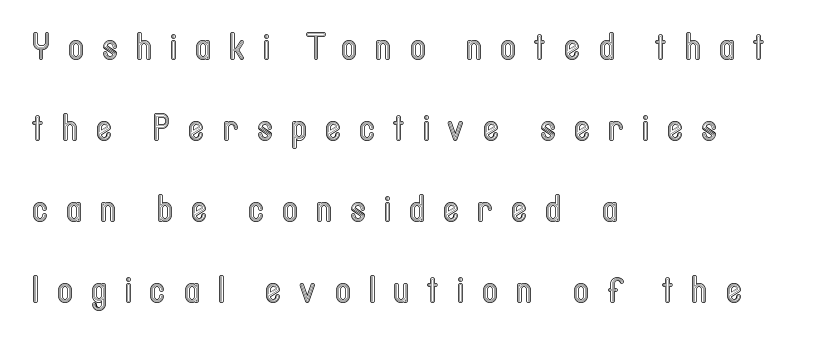
{"italic": "no", "width": "condensed", "x_height": "medium", "monospaced": "no", "underline": "no", "align": "left", "line_spacing": "loose", "line_spacing_ratio": 2.19, "letter_spacing": "wide", "letter_spacing_em": 0.5, "glyph_px": 37}
